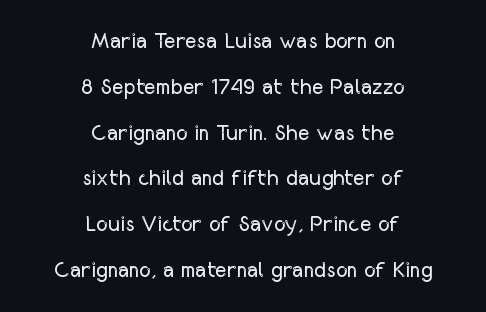
The lines are spread far apart with generous leading. Caption: standard tracking, unaltered. The lines are quadded center. Beneath every word, the page is bare. The font is comparable to plain body text, perhaps lighter.
